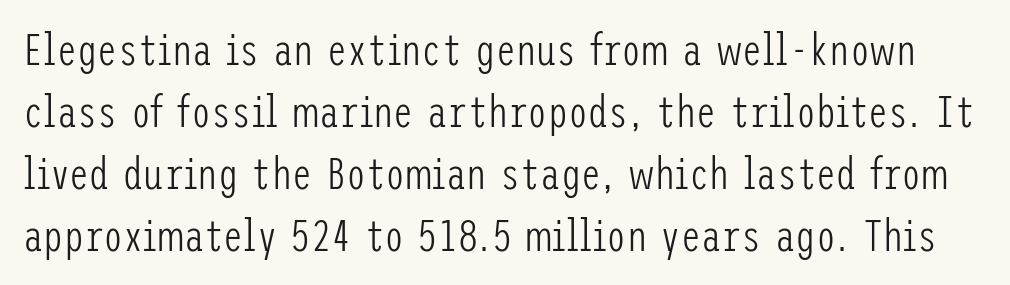
The image shows 45 px light, condensed sans-serif type, upright; set normal line spacing (1.38x), normal letter spacing, not underlined; low stroke contrast and a medium x-height.
